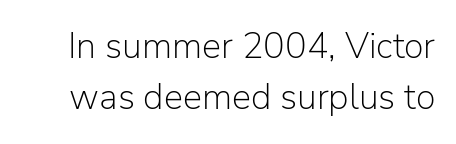
The font's upright variant was chosen for this text. Evenly set lines give the paragraph a standard silhouette. You can tell from the bare stems that sans-serif type was used. The horizontal fit of the characters is conventional and even. The face looks like a standard text weight, possibly lighter. You could not count columns in this text — the font is proportionally spaced.
